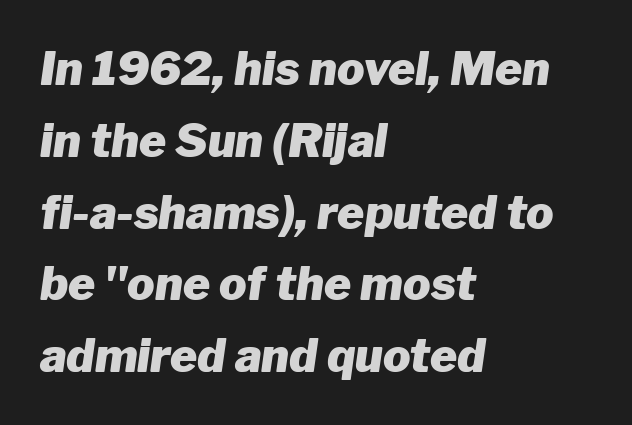
The string is rendered with underlining switched off. Spacing verdict: proportional, widths tailored to each character. Typeset ragged right — the left edge is the straight one. The specimen reads as italic at a glance. These lines carry a lot of weight — the face is fully bold.
